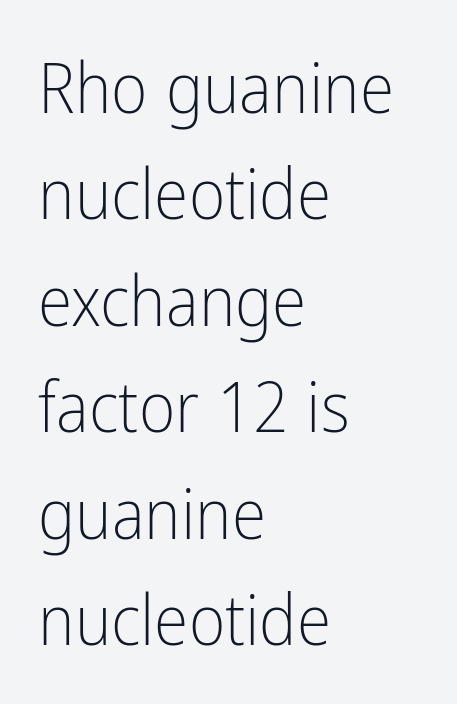
{"serif": "no", "italic": "no", "bold": "no", "weight": "light", "width": "condensed", "stroke_contrast": "low", "x_height": "medium", "monospaced": "no", "underline": "no", "align": "left", "line_spacing": "normal", "line_spacing_ratio": 1.52, "letter_spacing": "normal", "letter_spacing_em": 0.0, "glyph_px": 70}
